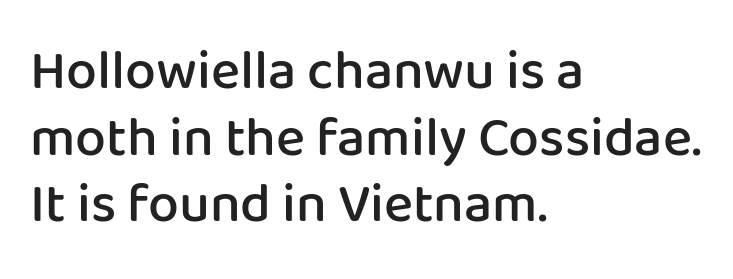
The image shows 55 px semibold sans-serif type, upright; set left-aligned, line spacing 1.21x, normal letter spacing, not underlined; low stroke contrast and a medium x-height.
